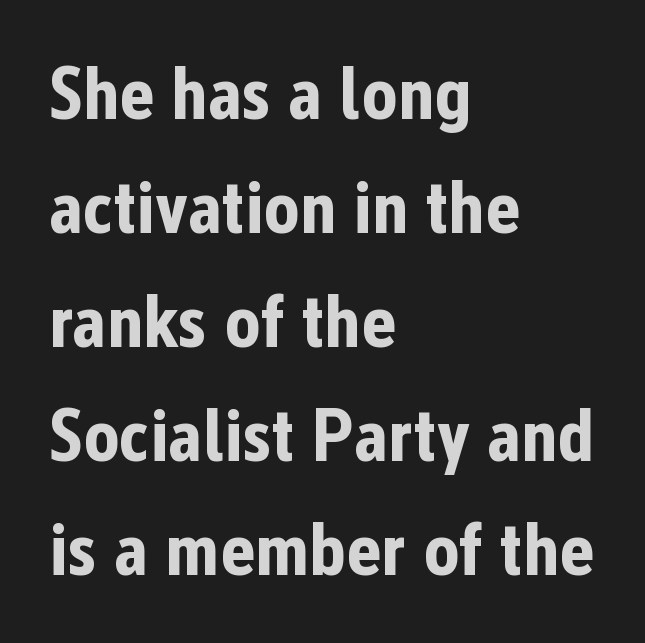
Q: Is the text bold? A: Yes.
Q: Is the text italic (slanted)? A: No, it is upright.
Q: Is the typeface a serif or a sans-serif typeface? A: Sans-serif.
Q: Is the text underlined? A: No.
Q: How is the paragraph aligned? A: Left-aligned.
Q: Is the spacing between letters normal or unusually wide? A: Normal.
Q: Is the spacing between lines tight, normal or loose? A: Normal.
Q: Width (condensed, normal, or wide)? A: Condensed.
Q: Stroke contrast? A: Low.
Q: x-height? A: Medium.
Q: Monospaced? A: No.
